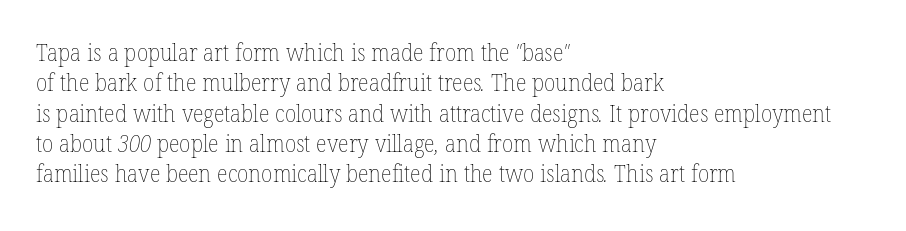
Honestly, the letter spacing is just normal — you wouldn't notice it. Each line starts at the same left margin while the right side varies. Interline gaps are of average width in this sample. Stroke thickness stays within the range of a standard reading face or lighter. Decoration check: the copy has no underline.
